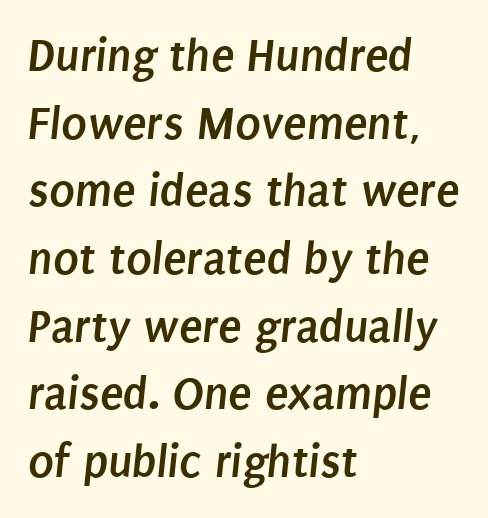
Q: Is the text bold? A: Yes.
Q: Is the typeface a serif or a sans-serif typeface? A: Sans-serif.
Q: Is the text underlined? A: No.
Q: How is the paragraph aligned? A: Left-aligned.
Q: Is the spacing between letters normal or unusually wide? A: Normal.
Q: Is the spacing between lines tight, normal or loose? A: Normal.
Q: Width (condensed, normal, or wide)? A: Condensed.
Q: Stroke contrast? A: Low.
Q: x-height? A: Large.
Q: Monospaced? A: No.
